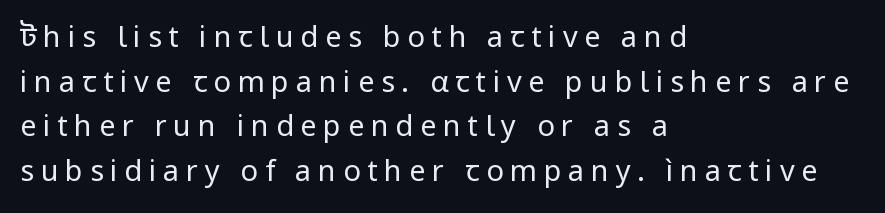
The image shows 29 px regular-weight sans-serif type, upright; set left-aligned, normal line spacing (1.54x), unusually wide letter spacing (+0.23 em), not underlined; low stroke contrast and a medium x-height.
